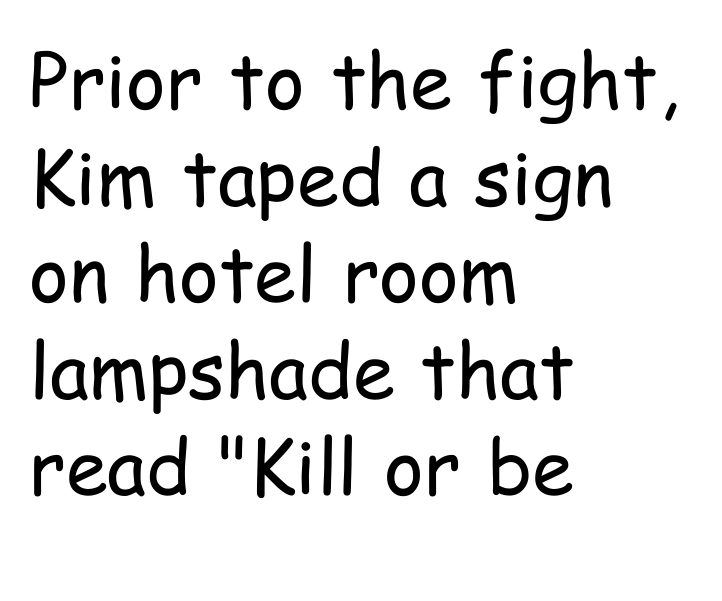
Q: Is the text bold? A: No.
Q: Is the text italic (slanted)? A: No, it is upright.
Q: Is the typeface a serif or a sans-serif typeface? A: Sans-serif.
Q: Is the text underlined? A: No.
Q: How is the paragraph aligned? A: Left-aligned.
Q: Is the spacing between letters normal or unusually wide? A: Normal.
Q: Is the spacing between lines tight, normal or loose? A: Normal.
Q: Width (condensed, normal, or wide)? A: Condensed.
Q: Stroke contrast? A: Low.
Q: x-height? A: Medium.
Q: Monospaced? A: No.
